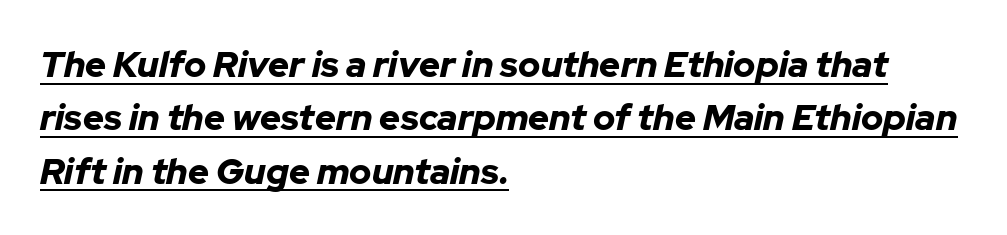
The lines in this sample share a left origin and differ only in where they stop. Decoration check: the copy is underlined. Nobody touched the tracking dial on this one. Emphasis-style slanted type is in use.
